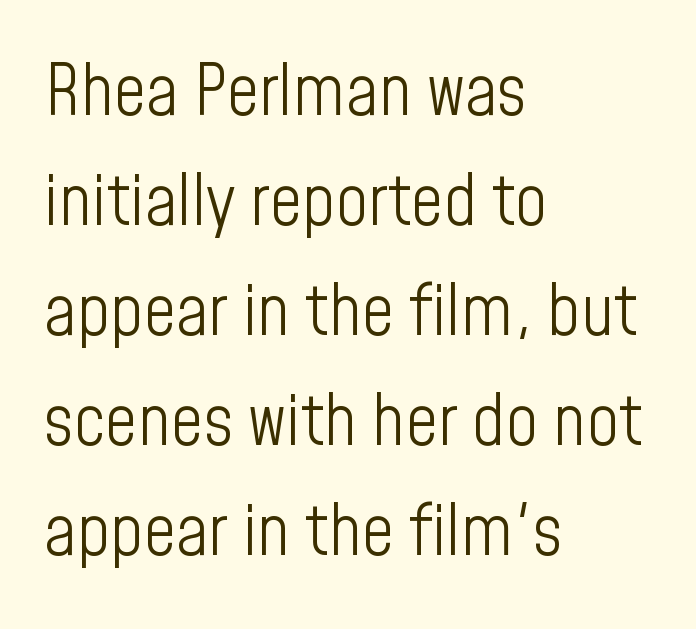
{"serif": "no", "italic": "no", "bold": "no", "weight": "light", "width": "condensed", "stroke_contrast": "low", "x_height": "medium", "monospaced": "no", "underline": "no", "align": "left", "line_spacing": "normal", "line_spacing_ratio": 1.55, "letter_spacing": "normal", "letter_spacing_em": 0.0, "glyph_px": 71}
